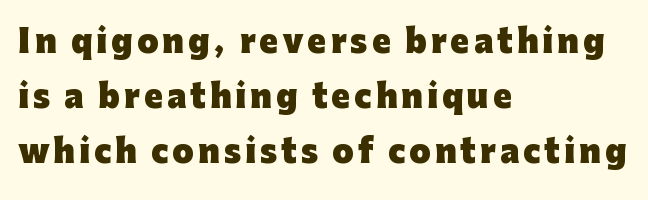
{"serif": "no", "italic": "no", "bold": "yes", "weight": "heavy", "width": "normal", "stroke_contrast": "low", "x_height": "medium", "monospaced": "no", "underline": "no", "align": "left", "line_spacing_ratio": 1.77, "glyph_px": 31}
